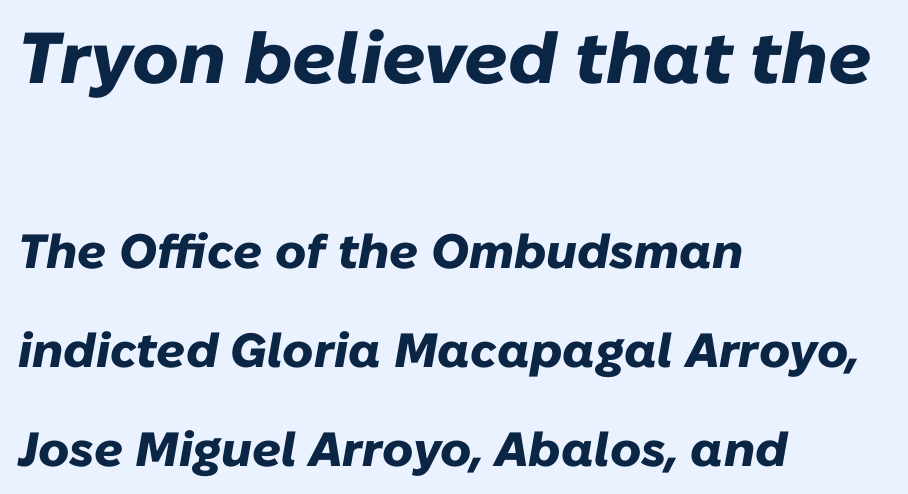
The image shows 72 px heavy type, italic (leaning right); set left-aligned, loose line spacing (2.06x), normal letter spacing, not underlined; the first (top) block is 1.5x larger; low stroke contrast and a medium x-height.
